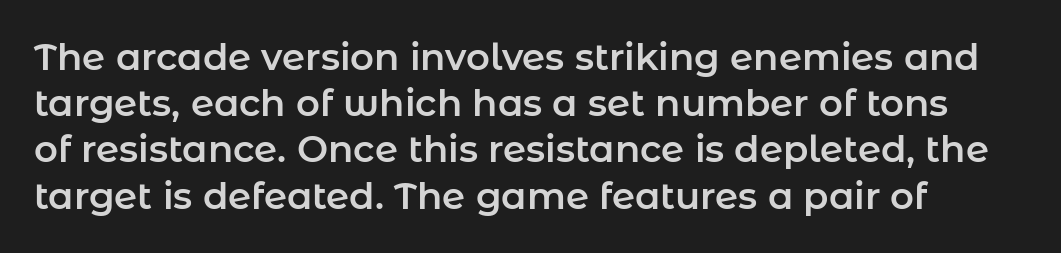
The image shows 37 px sans-serif type, upright; set left-aligned, normal line spacing (1.25x), normal letter spacing, not underlined; low stroke contrast and a medium x-height.
